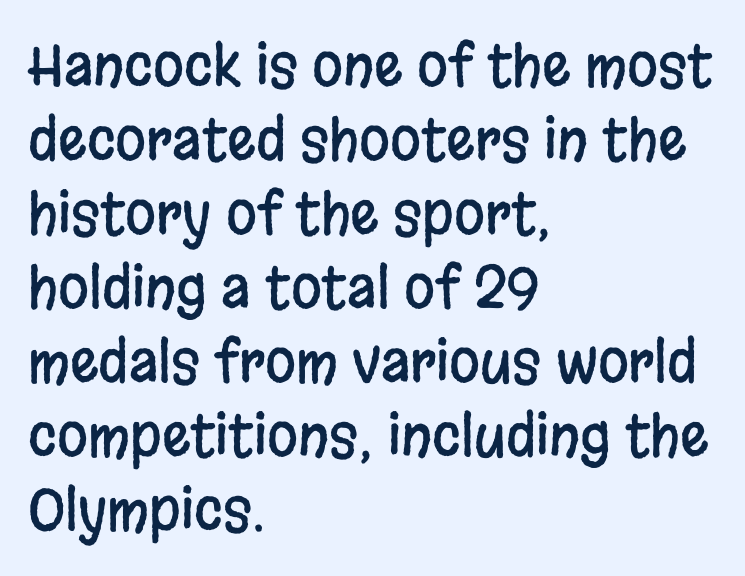
Q: Is the text italic (slanted)? A: No, it is upright.
Q: Is the typeface a serif or a sans-serif typeface? A: Sans-serif.
Q: Is the text underlined? A: No.
Q: How is the paragraph aligned? A: Left-aligned.
Q: Is the spacing between letters normal or unusually wide? A: Normal.
Q: Is the spacing between lines tight, normal or loose? A: Normal.
Q: Width (condensed, normal, or wide)? A: Condensed.
Q: Stroke contrast? A: Low.
Q: x-height? A: Large.
Q: Monospaced? A: No.
